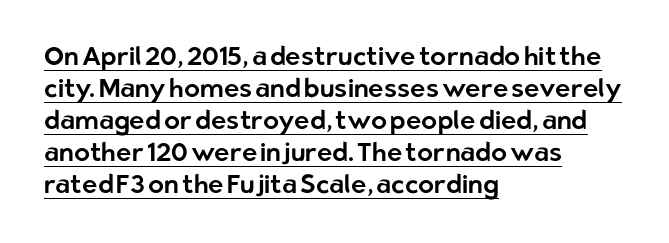
{"italic": "no", "underline": "yes", "align": "left", "line_spacing_ratio": 1.23, "letter_spacing": "normal", "letter_spacing_em": 0.0, "glyph_px": 26}
